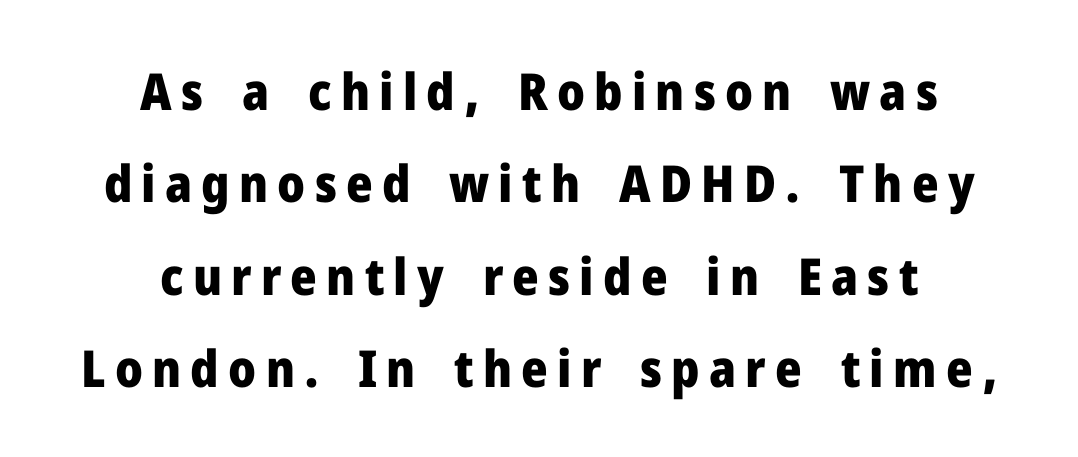
Q: Is the text bold? A: Yes.
Q: Is the text italic (slanted)? A: No, it is upright.
Q: Is the typeface a serif or a sans-serif typeface? A: Sans-serif.
Q: Is the text underlined? A: No.
Q: How is the paragraph aligned? A: Centered.
Q: Width (condensed, normal, or wide)? A: Normal.
Q: Stroke contrast? A: Low.
Q: x-height? A: Medium.
Q: Monospaced? A: No.
